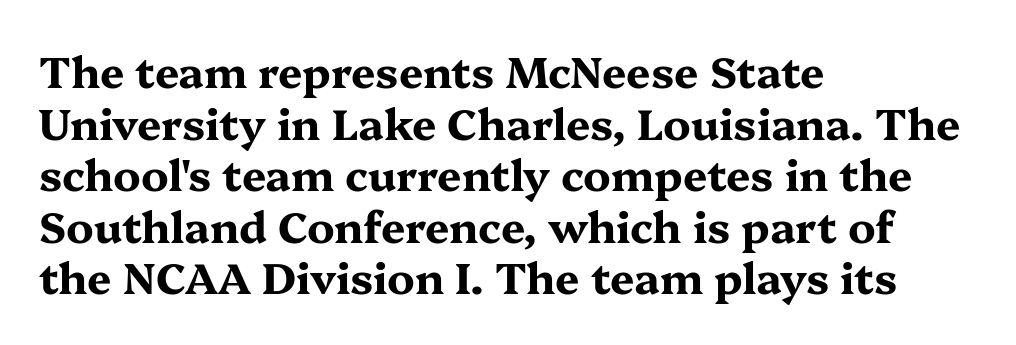
Q: Is the text bold? A: Yes.
Q: Is the text italic (slanted)? A: No, it is upright.
Q: Is the typeface a serif or a sans-serif typeface? A: Serif.
Q: Is the text underlined? A: No.
Q: How is the paragraph aligned? A: Left-aligned.
Q: Is the spacing between letters normal or unusually wide? A: Normal.
Q: Width (condensed, normal, or wide)? A: Wide.
Q: Stroke contrast? A: Medium.
Q: x-height? A: Medium.
Q: Monospaced? A: No.
